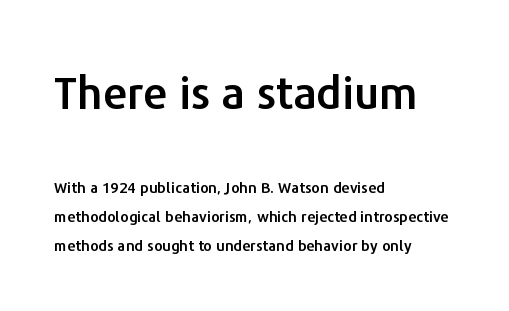
One glance says open: line gaps are wider than usual. To sum up the face: it is a sans, with no serifs. This sample uses plain, unmodified letter spacing. Horizontal alignment here is leftward, the default for most running prose. Every character sits straight up, as roman type does. The specimen omits any rule beneath the text block's lines.
